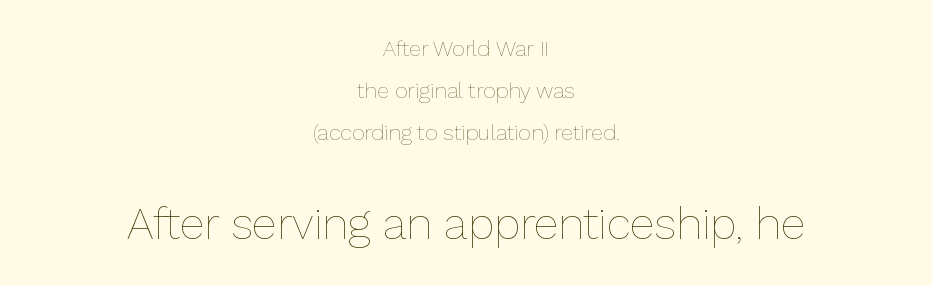
The letters sit at their default tracking, neither squeezed nor spread. The words here are not underlined. The emphasis by scale lands on block number two, below. The font sits on the lighter half of the weight spectrum, regular included.
